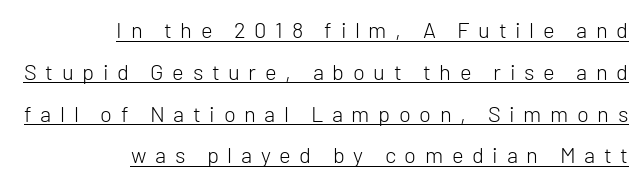
Q: Is the text bold? A: No.
Q: Is the text italic (slanted)? A: No, it is upright.
Q: Is the text underlined? A: Yes.
Q: How is the paragraph aligned? A: Right-aligned.
Q: Is the spacing between letters normal or unusually wide? A: Unusually wide.
Q: Is the spacing between lines tight, normal or loose? A: Loose.
